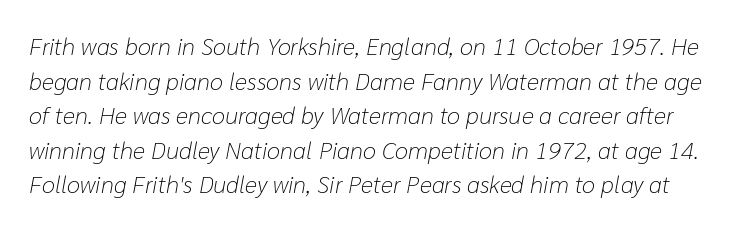
{"italic": "yes", "lean": "right", "slant_degrees": 10, "bold": "no", "underline": "no", "line_spacing": "normal", "line_spacing_ratio": 1.44, "letter_spacing": "normal", "letter_spacing_em": 0.0, "glyph_px": 24}
